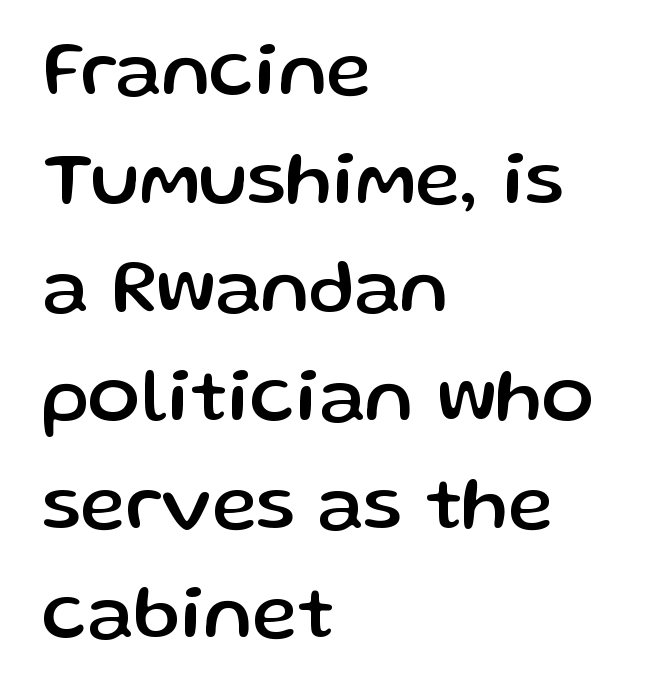
The image shows 77 px sans-serif type, upright; set left-aligned, normal line spacing (1.41x), normal letter spacing, not underlined; low stroke contrast and a medium x-height.
